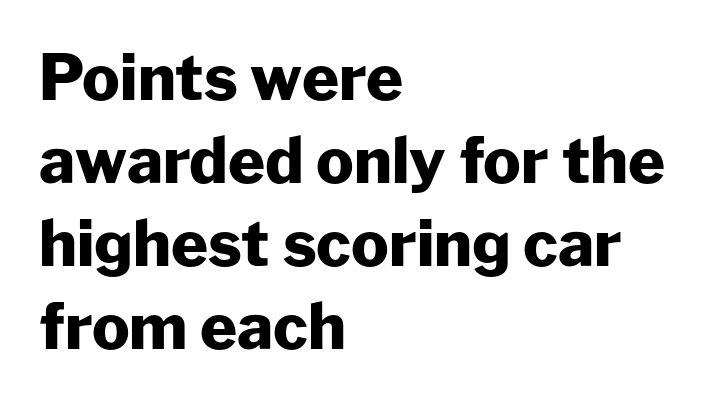
The image shows 63 px heavy sans-serif type, upright; set left-aligned, normal line spacing (1.32x), normal letter spacing, not underlined; low stroke contrast and a medium x-height.
